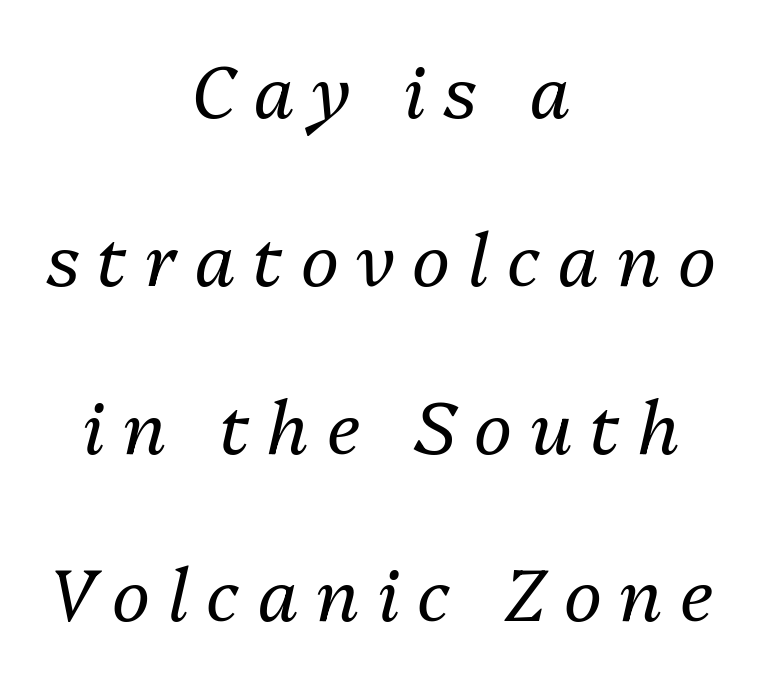
The image shows 72 px regular-weight type, italic (leaning right); set centered, loose line spacing (2.33x), unusually wide letter spacing (+0.25 em), not underlined; medium stroke contrast and a medium x-height.
